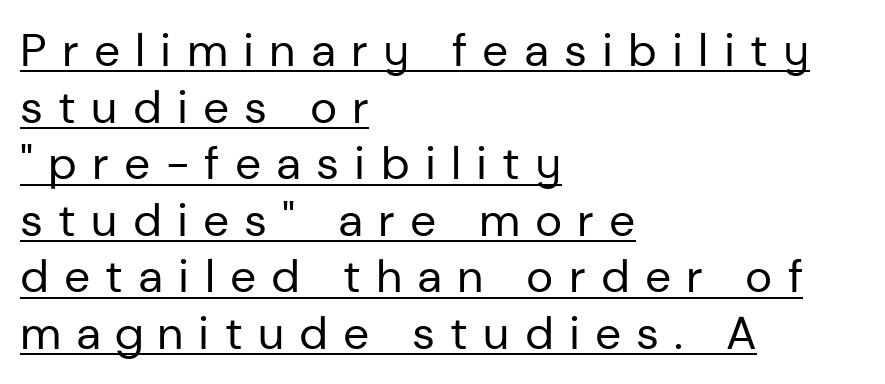
Which margin do the lines hug? The left one — the right edge is uneven. Is this a heavy cut? Hardly; it is regular or lighter. The type family on display is of the sans-serif kind. The axis of the letterforms is exactly vertical. Between one letter and the next there's a generous, obvious gap. This sample has the flowing, uneven cadence of proportional lettering.
